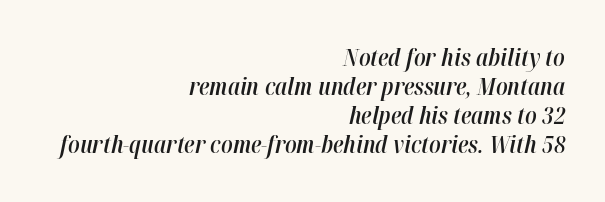
The image shows 24 px text type, italic (leaning right); set right-aligned, line spacing 1.21x, normal letter spacing, not underlined.
